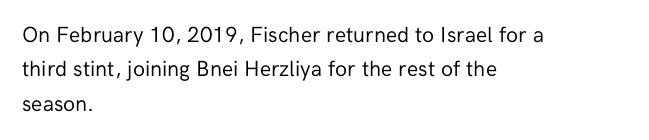
The specimen reads as upright at a glance. Is the stroke heavy? The answer is a plain regular-or-lighter. Clear beneath every line of the passage. Notice how descenders clear the ascenders below comfortably — that's standard leading.
